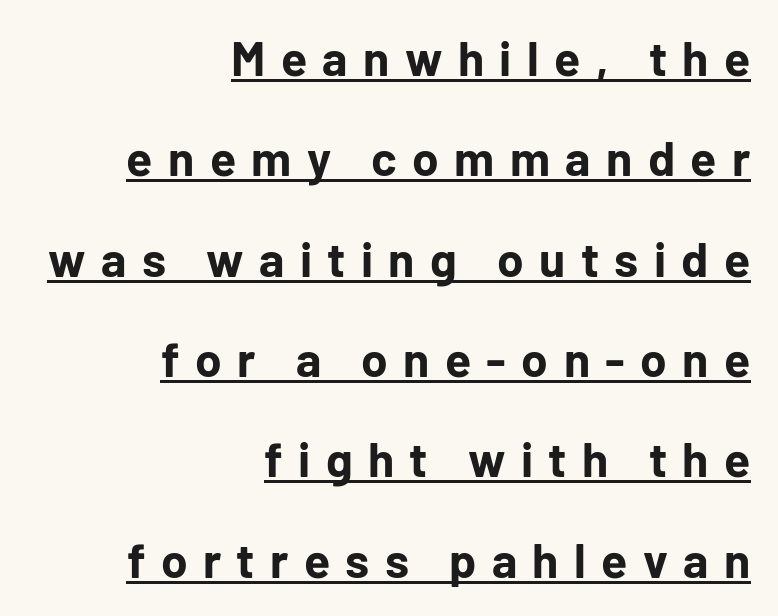
It's the straight-up-and-down kind of type. Tracking here is generous; glyphs stand well apart from one another. Think of a printed novel: that variable character pitch is what you see here. The space between consecutive lines is lavish. A baseline rule has been typeset under these characters. The strokes are fattened all the way to bold.
